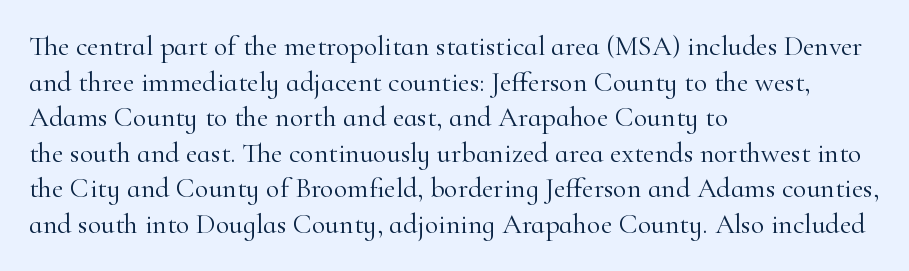
The image shows 28 px light serif type, upright; set left-aligned, normal line spacing (1.27x), normal letter spacing, not underlined; high stroke contrast and a small x-height.
